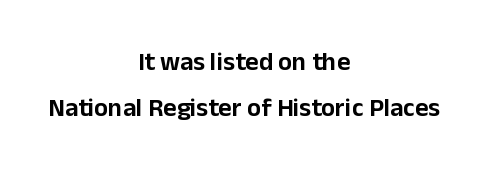
This is roman type, the default non-slanted kind. Underlining? Definitely not there. The setting favours the middle, as headings and verse often do. How are the letters spaced? Ordinarily, with no added tracking.
